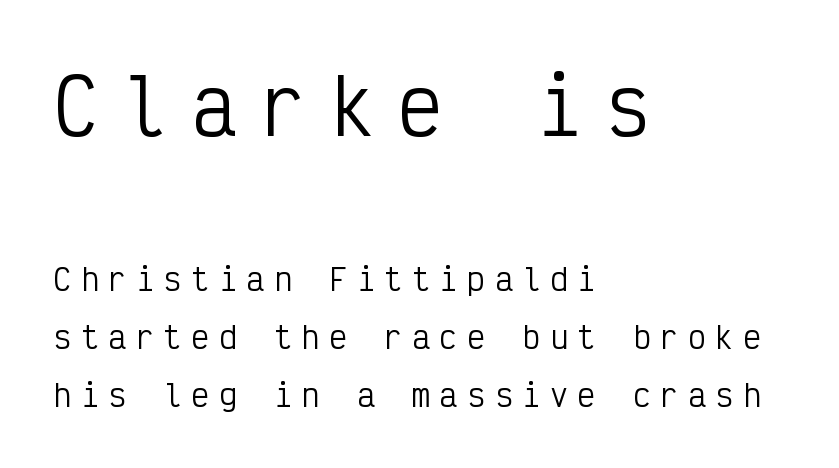
Q: Is the text bold? A: No.
Q: Is the text italic (slanted)? A: No, it is upright.
Q: Is the typeface a serif or a sans-serif typeface? A: Sans-serif.
Q: Is the text underlined? A: No.
Q: How is the paragraph aligned? A: Left-aligned.
Q: Is the spacing between letters normal or unusually wide? A: Unusually wide.
Q: Is the spacing between lines tight, normal or loose? A: Loose.
Q: Which block of text is set in a larger size, the first (top) or the second (bottom)? A: The first (top) one.
Q: Width (condensed, normal, or wide)? A: Condensed.
Q: Stroke contrast? A: Low.
Q: x-height? A: Medium.
Q: Monospaced? A: Yes.
